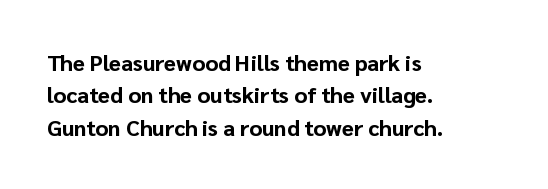
Q: Is the text bold? A: Yes.
Q: Is the text italic (slanted)? A: No, it is upright.
Q: Is the text underlined? A: No.
Q: How is the paragraph aligned? A: Left-aligned.
Q: Is the spacing between letters normal or unusually wide? A: Normal.
Q: Is the spacing between lines tight, normal or loose? A: Normal.
